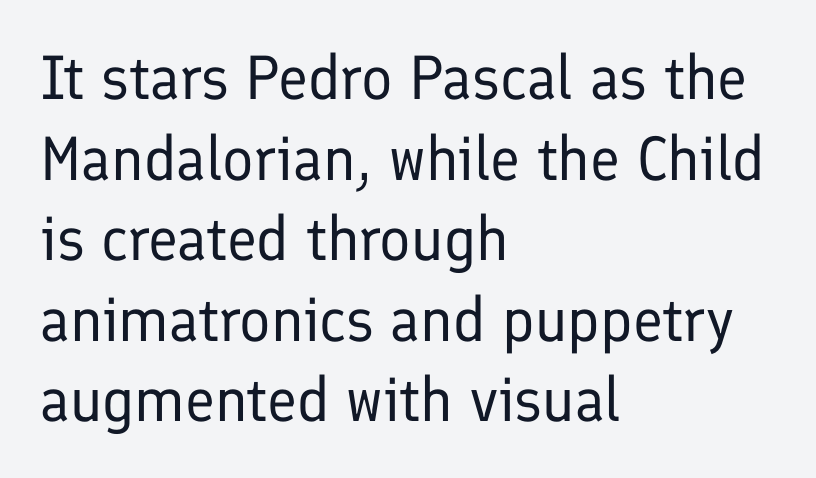
The lines are quadded left. It's the straight-up-and-down kind of type. The text was rendered using a sans face with plain stroke endings. Letters have the restrained weight of plain body copy at most.
